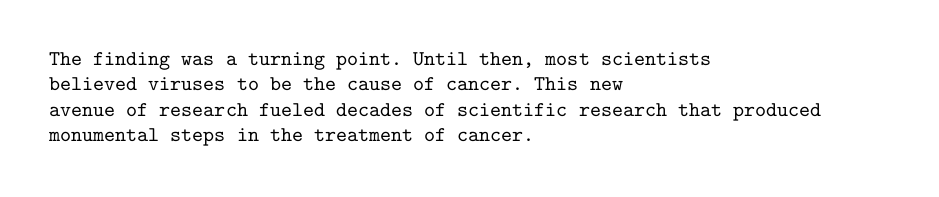
{"italic": "no", "underline": "no", "align": "left", "line_spacing_ratio": 1.21, "letter_spacing": "normal", "letter_spacing_em": 0.0, "glyph_px": 21}
